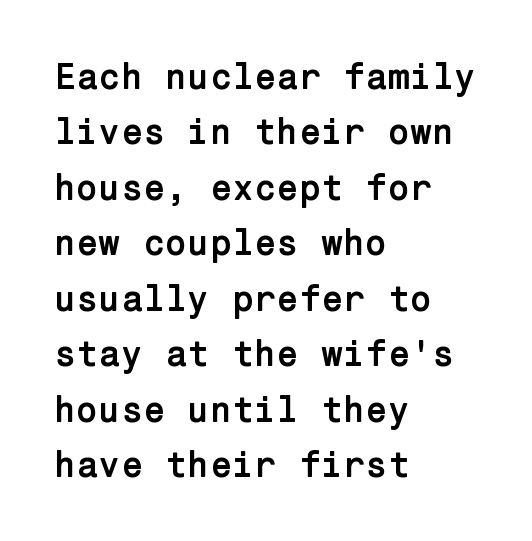
The image shows 36 px semibold sans-serif type, upright; set left-aligned, normal line spacing (1.54x), normal letter spacing, not underlined; low stroke contrast and a medium x-height.
